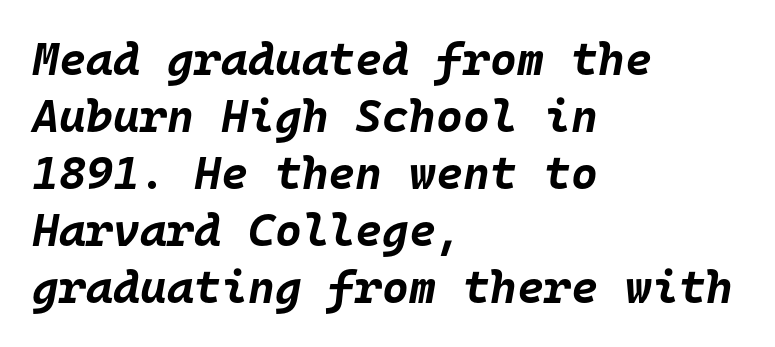
You could count columns in this text — the font is strictly monospaced. I'd describe the lettering as bold — thick and assertive. The text carries the slant typical of an italic or oblique font. The baseline area is clear.
